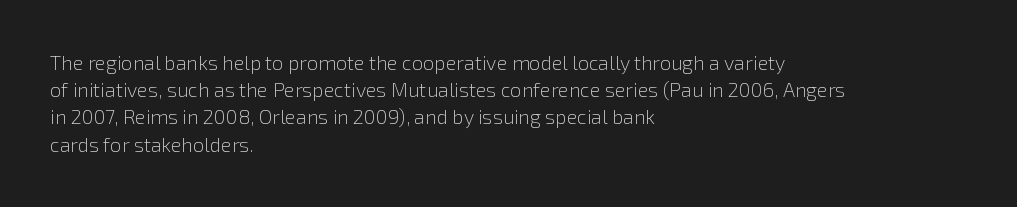
Q: Is the text bold? A: No.
Q: Is the text italic (slanted)? A: No, it is upright.
Q: Is the text underlined? A: No.
Q: How is the paragraph aligned? A: Left-aligned.
Q: Is the spacing between letters normal or unusually wide? A: Normal.
Q: Is the spacing between lines tight, normal or loose? A: Normal.
